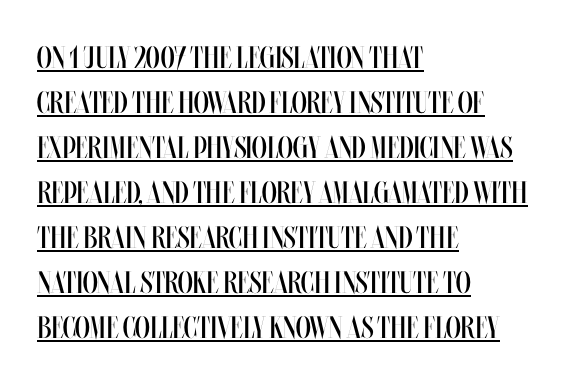
The image shows 31 px regular-weight, condensed type, upright; set left-aligned, normal line spacing (1.45x), normal letter spacing, underlined; medium stroke contrast and a large x-height.
